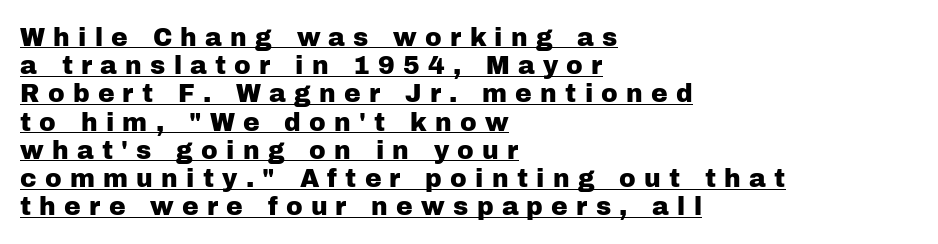
The rendering anchors every line to the left-hand side. Italic: no, the glyphs are upright roman. The string is rendered with underlining switched on. The line-height multiplier appears low, near solid setting. Observe the wide spacing: letters keep a clear distance from each other.
